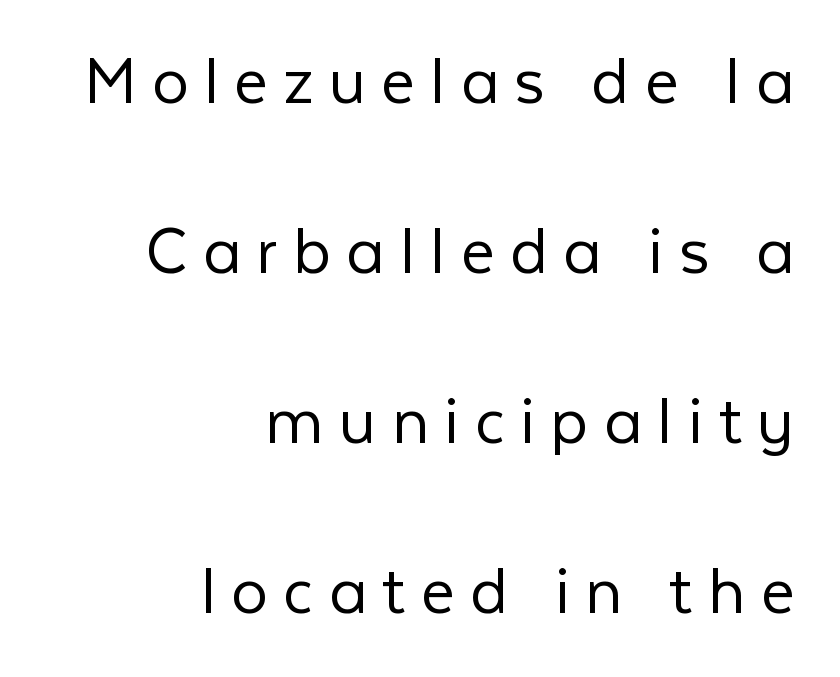
{"serif": "no", "italic": "no", "bold": "no", "weight": "light", "width": "normal", "stroke_contrast": "low", "x_height": "medium", "monospaced": "no", "underline": "no", "align": "right", "line_spacing": "loose", "line_spacing_ratio": 2.33, "letter_spacing": "wide", "letter_spacing_em": 0.21, "glyph_px": 73}
